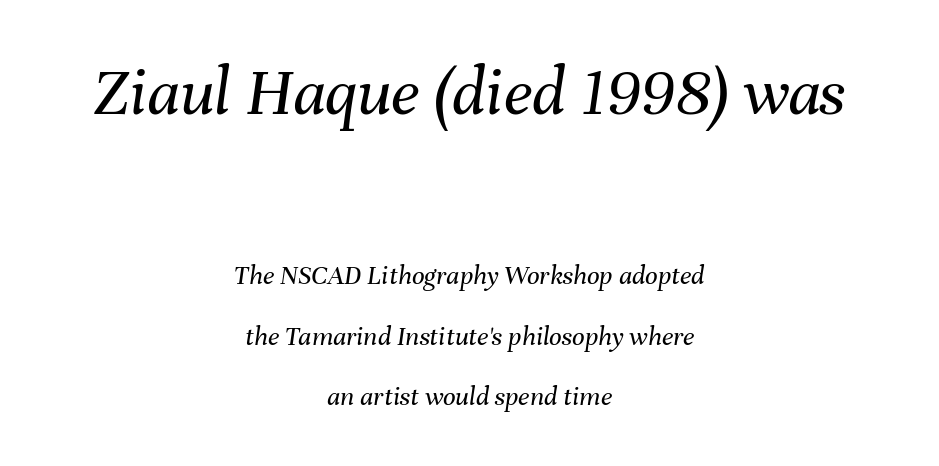
{"italic": "yes", "lean": "right", "slant_degrees": 8, "bold": "no", "weight": "regular", "width": "normal", "stroke_contrast": "medium", "x_height": "medium", "monospaced": "no", "underline": "no", "align": "center", "line_spacing": "loose", "line_spacing_ratio": 2.16, "letter_spacing": "normal", "letter_spacing_em": 0.0, "larger_block": "first", "size_ratio": 2.5, "glyph_px": 70}
